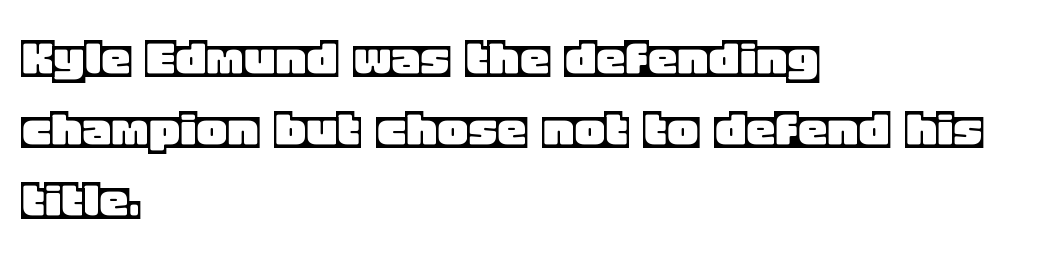
{"italic": "no", "width": "normal", "x_height": "large", "monospaced": "no", "underline": "no", "align": "left", "line_spacing_ratio": 1.2, "letter_spacing": "normal", "letter_spacing_em": 0.0, "glyph_px": 59}
